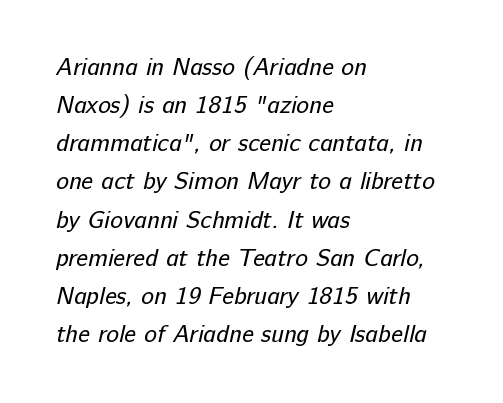
Q: Is the text bold? A: No.
Q: Is the text underlined? A: No.
Q: How is the paragraph aligned? A: Left-aligned.
Q: Is the spacing between letters normal or unusually wide? A: Normal.
Q: Is the spacing between lines tight, normal or loose? A: Normal.
